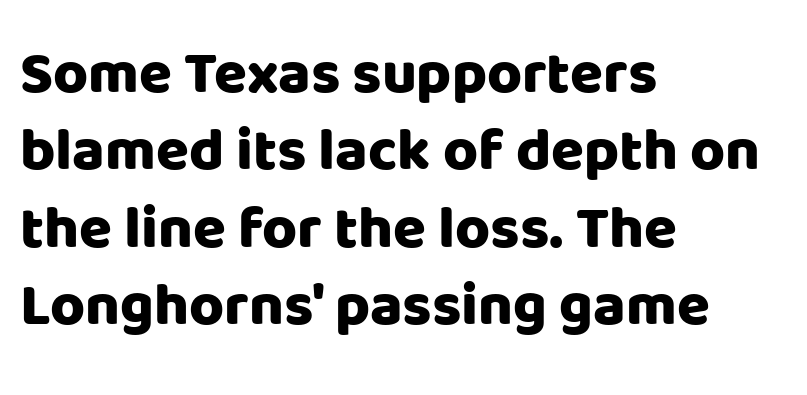
{"serif": "no", "italic": "no", "bold": "yes", "weight": "heavy", "width": "normal", "stroke_contrast": "low", "x_height": "large", "monospaced": "no", "underline": "no", "align": "left", "line_spacing": "normal", "line_spacing_ratio": 1.29, "letter_spacing": "normal", "letter_spacing_em": 0.0, "glyph_px": 60}
